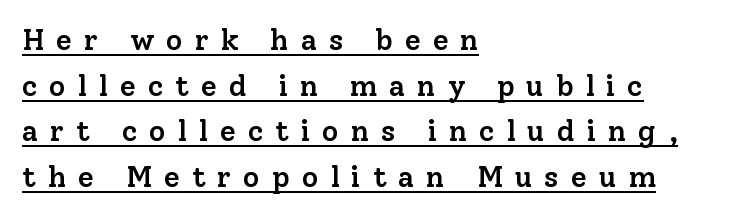
The image shows 29 px semibold serif type, upright; set left-aligned, normal line spacing (1.57x), unusually wide letter spacing (+0.41 em), underlined; low stroke contrast and a medium x-height.
